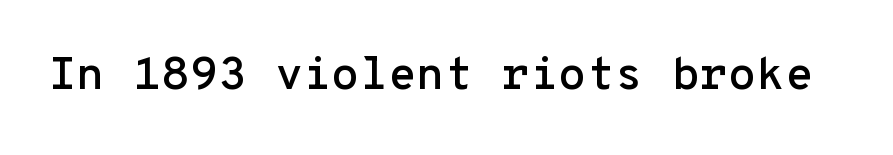
{"serif": "no", "italic": "no", "width": "normal", "stroke_contrast": "low", "x_height": "medium", "monospaced": "yes", "underline": "no", "letter_spacing": "normal", "letter_spacing_em": 0.0, "glyph_px": 46}
